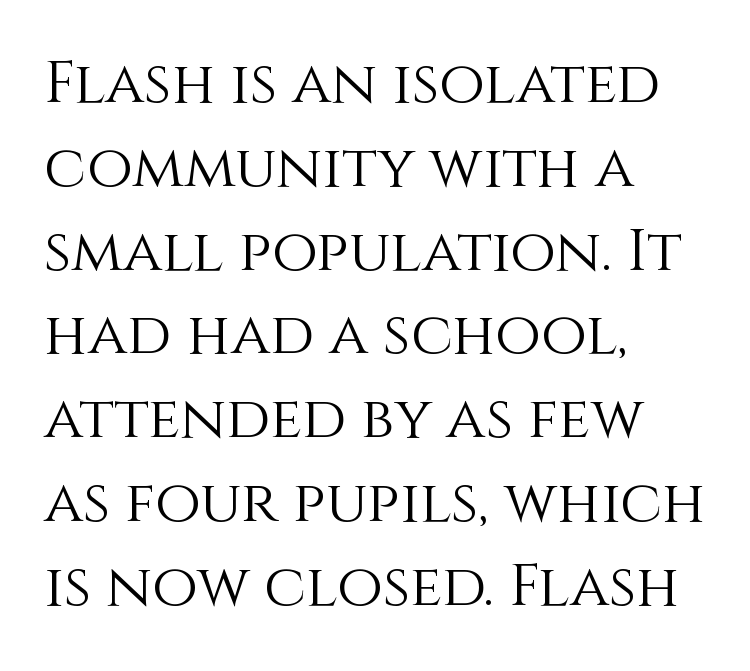
The image shows 59 px light type, upright; set left-aligned, normal line spacing (1.42x), normal letter spacing, not underlined; a large x-height.
